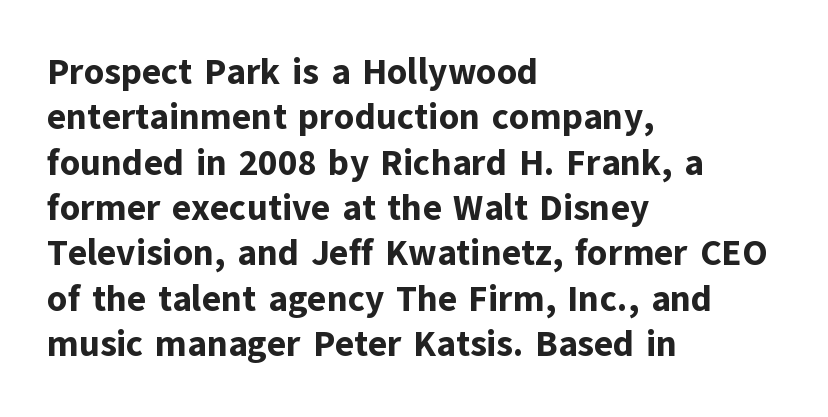
Q: Is the text bold? A: Yes.
Q: Is the text italic (slanted)? A: No, it is upright.
Q: Is the typeface a serif or a sans-serif typeface? A: Sans-serif.
Q: Is the text underlined? A: No.
Q: How is the paragraph aligned? A: Left-aligned.
Q: Is the spacing between letters normal or unusually wide? A: Normal.
Q: Is the spacing between lines tight, normal or loose? A: Normal.
Q: Width (condensed, normal, or wide)? A: Normal.
Q: Stroke contrast? A: Low.
Q: x-height? A: Medium.
Q: Monospaced? A: No.
